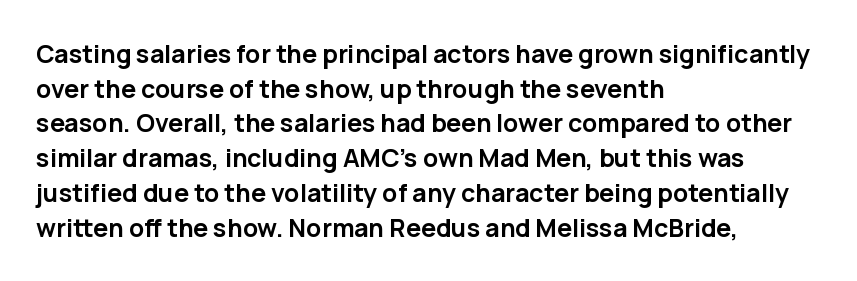
Q: Is the text bold? A: Yes.
Q: Is the text italic (slanted)? A: No, it is upright.
Q: Is the text underlined? A: No.
Q: How is the paragraph aligned? A: Left-aligned.
Q: Is the spacing between letters normal or unusually wide? A: Normal.
Q: Is the spacing between lines tight, normal or loose? A: Normal.
